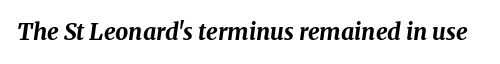
{"italic": "yes", "lean": "right", "slant_degrees": 8, "bold": "yes", "underline": "no", "letter_spacing": "normal", "letter_spacing_em": 0.0, "glyph_px": 23}
